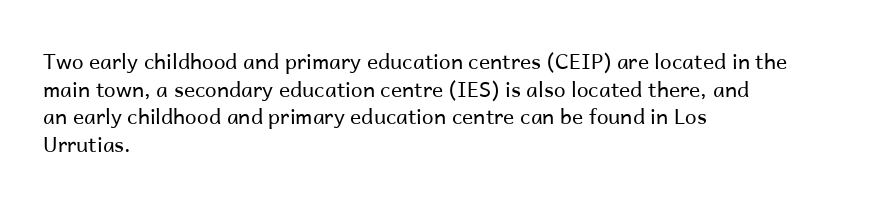
{"italic": "no", "bold": "no", "underline": "no", "align": "left", "line_spacing": "normal", "line_spacing_ratio": 1.31, "letter_spacing": "normal", "letter_spacing_em": 0.0, "glyph_px": 21}
